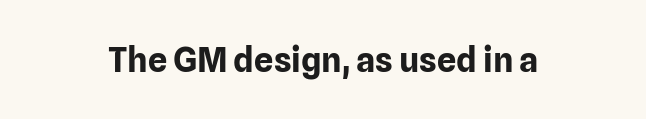
The letters advance in unequal steps, a hallmark of proportional type. The font's upright variant was chosen for this text. Every letter is thick-stroked: bold, no question. Decoration check: the copy has no underline.
